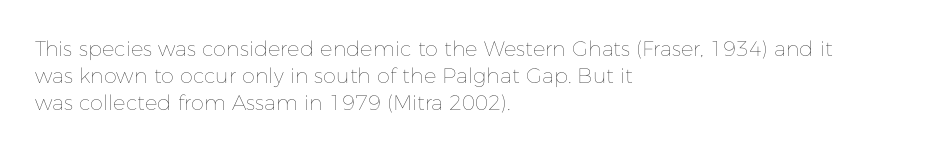
{"italic": "no", "bold": "no", "underline": "no", "align": "left", "line_spacing": "normal", "line_spacing_ratio": 1.28, "letter_spacing": "normal", "letter_spacing_em": 0.0, "glyph_px": 21}
